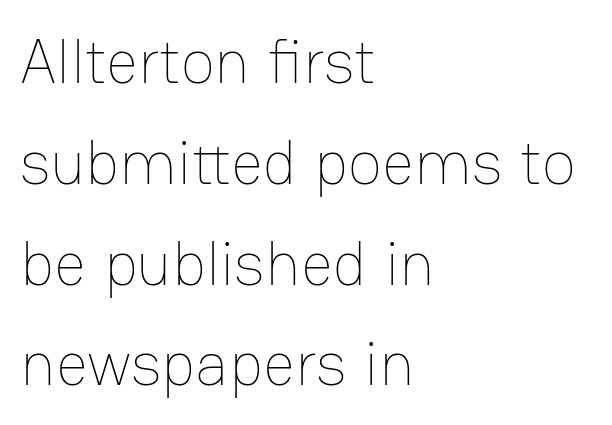
The specimen reads as upright at a glance. Typeset ragged right — the left edge is the straight one. These lines keep a tight, regular rhythm from letter to letter. Summary of vertical rhythm: regular, with standard interline spacing. Each row of text sits above clean, open space.
